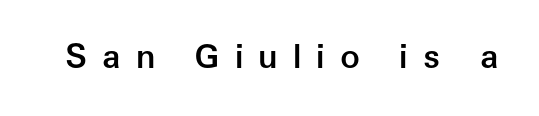
{"serif": "no", "italic": "no", "bold": "semi", "weight": "semibold", "width": "normal", "stroke_contrast": "low", "x_height": "medium", "monospaced": "no", "underline": "no", "letter_spacing": "wide", "letter_spacing_em": 0.45, "glyph_px": 33}
